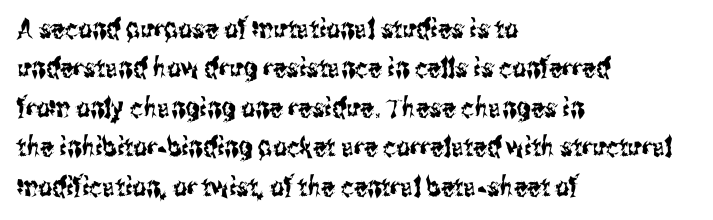
Rule under the text: the space is simply empty. The passage is arranged the way most books set body copy — flush left. This is the regular roman posture of the typeface. Default kerning and tracking; the words read as compact shapes.
